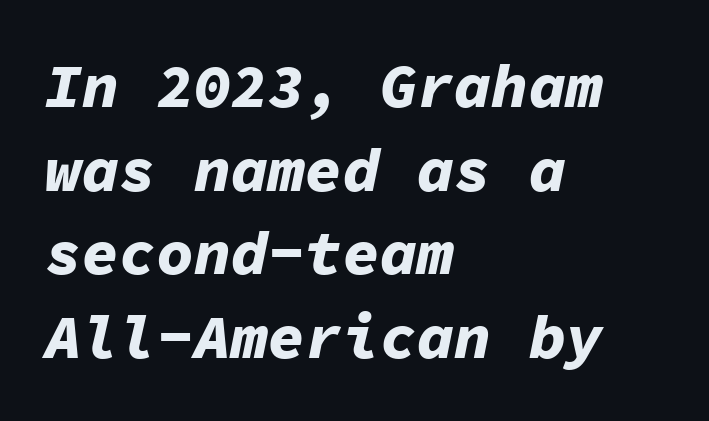
{"italic": "yes", "lean": "right", "slant_degrees": 11, "bold": "yes", "weight": "bold", "width": "normal", "stroke_contrast": "low", "x_height": "medium", "monospaced": "yes", "underline": "no", "align": "left", "line_spacing": "normal", "line_spacing_ratio": 1.35, "letter_spacing": "normal", "letter_spacing_em": 0.0, "glyph_px": 62}
